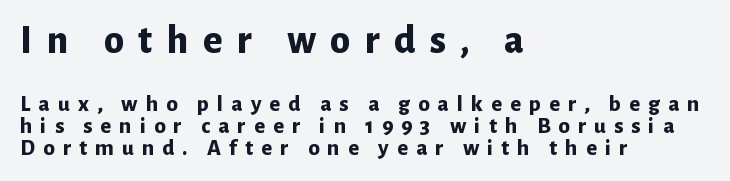
The passage is arranged the way most books set body copy — flush left. Vertical spacing — tight. Font category for this specimen: sans-serif. Every character sits straight up, as roman type does. Two sizes are in play, and the larger belongs to the first block.
